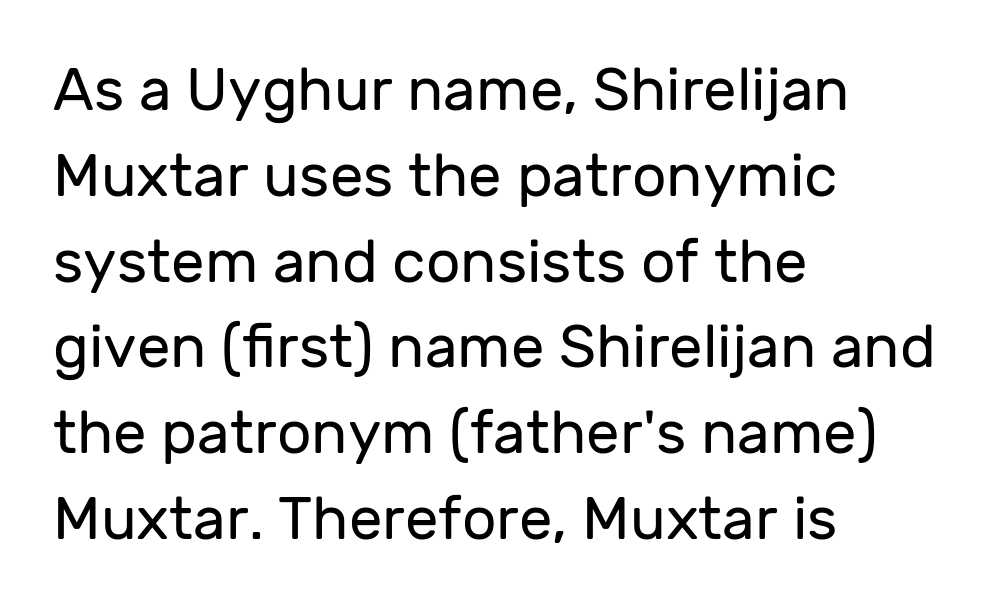
Q: Is the text bold? A: No.
Q: Is the text italic (slanted)? A: No, it is upright.
Q: Is the typeface a serif or a sans-serif typeface? A: Sans-serif.
Q: Is the text underlined? A: No.
Q: How is the paragraph aligned? A: Left-aligned.
Q: Is the spacing between letters normal or unusually wide? A: Normal.
Q: Is the spacing between lines tight, normal or loose? A: Normal.
Q: Width (condensed, normal, or wide)? A: Normal.
Q: Stroke contrast? A: Low.
Q: x-height? A: Medium.
Q: Monospaced? A: No.
